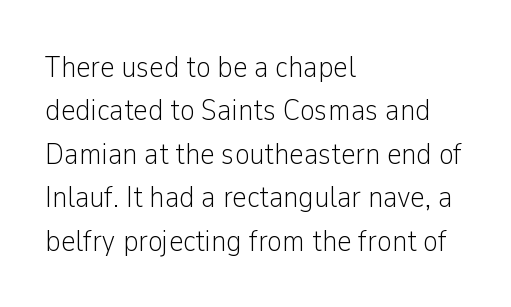
Horizontal alignment here is leftward, the default for most running prose. To sum up the face: it is a sans, with no serifs. The block of text has a typical density, with ordinary space between rows. Ordinary non-slanted type is in use. The words here are not underlined.
